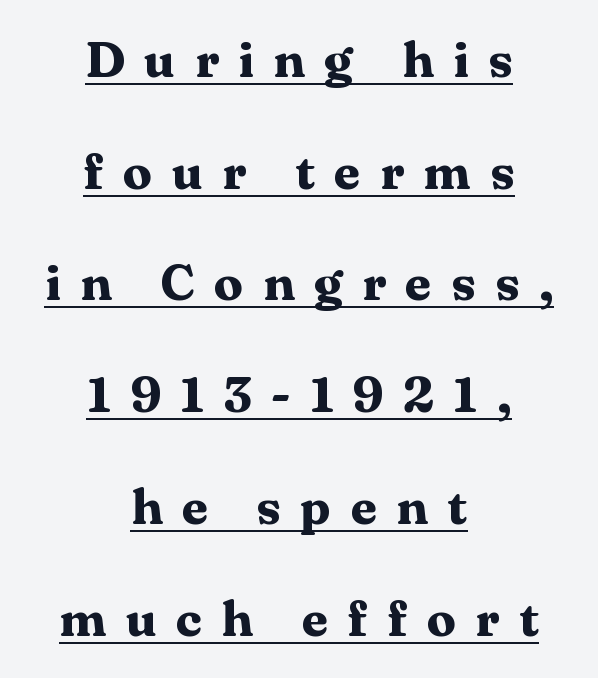
The specimen reads as upright at a glance. This sample uses expanded letter spacing, leaving extra air between glyphs. The face used here is seriffed, in the tradition of book romans. This sample carries an underscore along the baseline area. Proportional: the letters do not fall into vertical columns. Alignment: centered.
